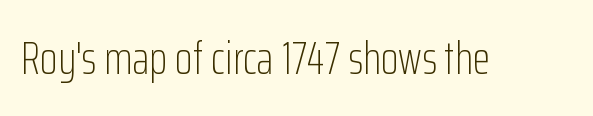
The image shows 46 px light, condensed sans-serif type, upright; set normal letter spacing, not underlined; low stroke contrast and a medium x-height.
